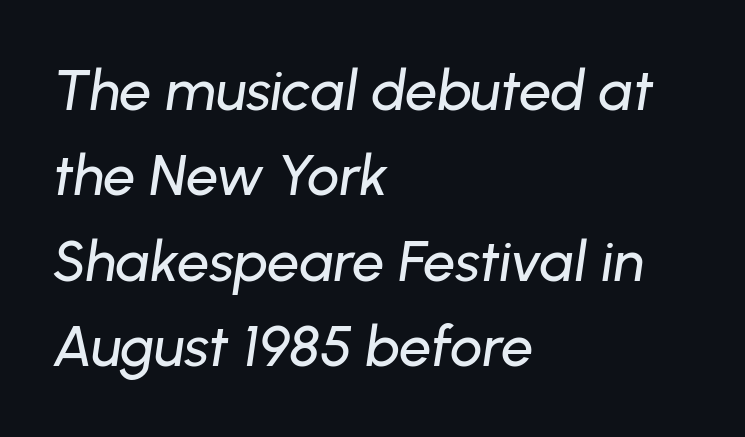
The image shows 57 px text type, italic (leaning right); set left-aligned, normal line spacing (1.5x), normal letter spacing, not underlined; low stroke contrast and a medium x-height.
